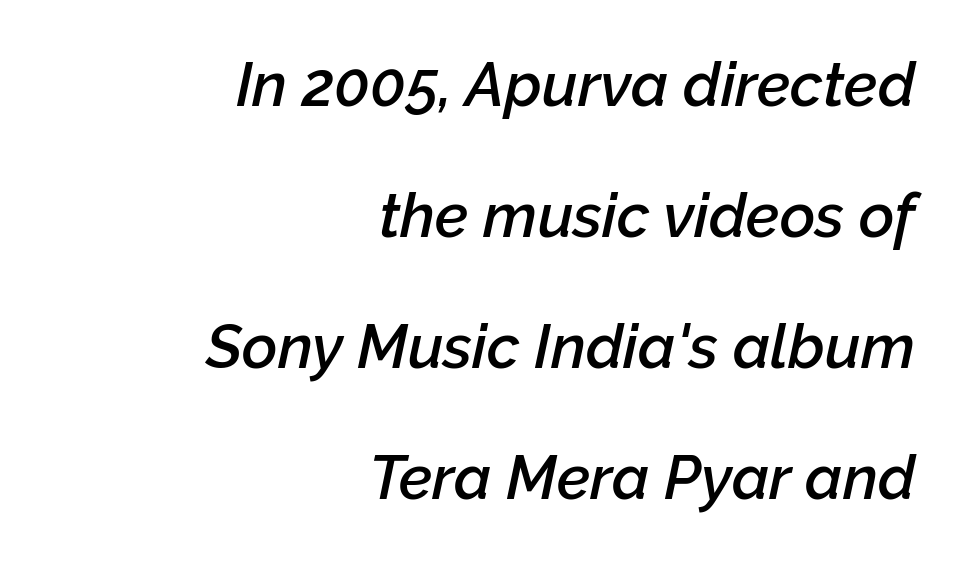
The image shows 61 px semibold type, italic (leaning right); set right-aligned, loose line spacing (2.15x), normal letter spacing, not underlined; low stroke contrast and a medium x-height.
